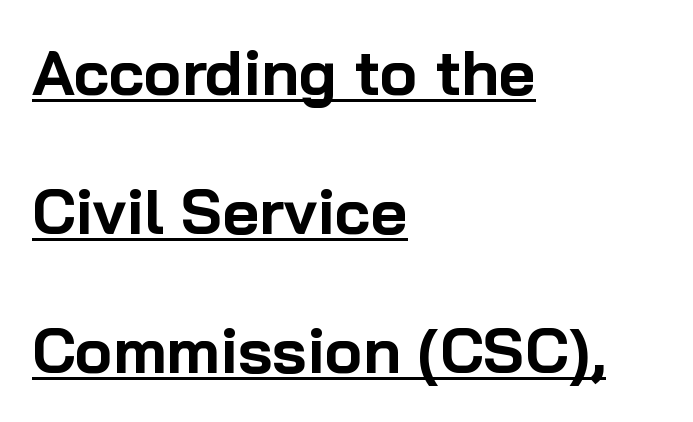
Is there any slant? The stems are plumb. Caption: multi-line text, flush left, ragged right. The tracking reads as untouched default to a designer's eye. Is there an underline? Yes — a line sits under the letters.
